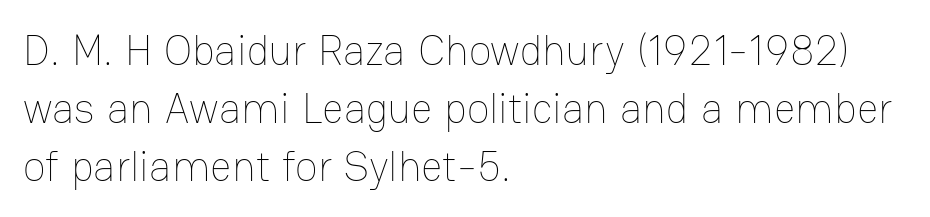
The image shows 42 px thin type, upright; set left-aligned, normal line spacing (1.38x), normal letter spacing, not underlined; low stroke contrast and a medium x-height.
